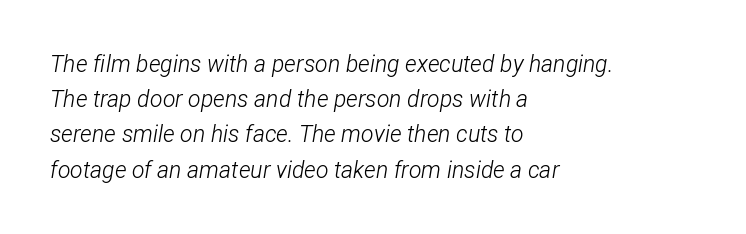
Q: Is the text bold? A: No.
Q: Is the text italic (slanted)? A: Yes, it leans right by about 12 degrees.
Q: Is the text underlined? A: No.
Q: How is the paragraph aligned? A: Left-aligned.
Q: Is the spacing between letters normal or unusually wide? A: Normal.
Q: Is the spacing between lines tight, normal or loose? A: Normal.
